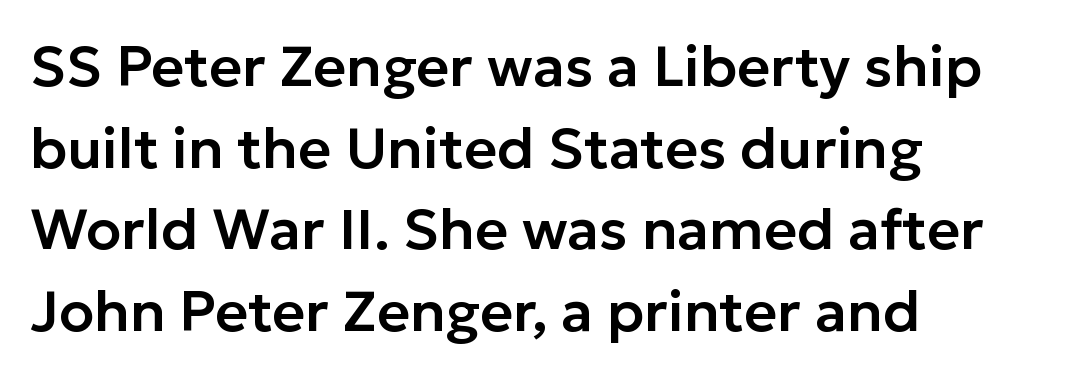
Q: Is the text italic (slanted)? A: No, it is upright.
Q: Is the typeface a serif or a sans-serif typeface? A: Sans-serif.
Q: Is the text underlined? A: No.
Q: How is the paragraph aligned? A: Left-aligned.
Q: Is the spacing between letters normal or unusually wide? A: Normal.
Q: Is the spacing between lines tight, normal or loose? A: Normal.
Q: Width (condensed, normal, or wide)? A: Normal.
Q: Stroke contrast? A: Low.
Q: x-height? A: Medium.
Q: Monospaced? A: No.
